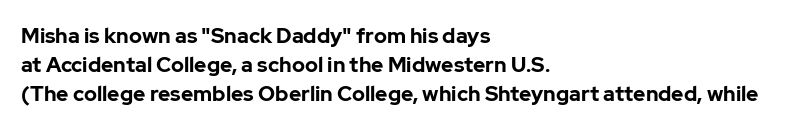
Q: Is the text bold? A: Yes.
Q: Is the text italic (slanted)? A: No, it is upright.
Q: Is the text underlined? A: No.
Q: How is the paragraph aligned? A: Left-aligned.
Q: Is the spacing between letters normal or unusually wide? A: Normal.
Q: Is the spacing between lines tight, normal or loose? A: Normal.
